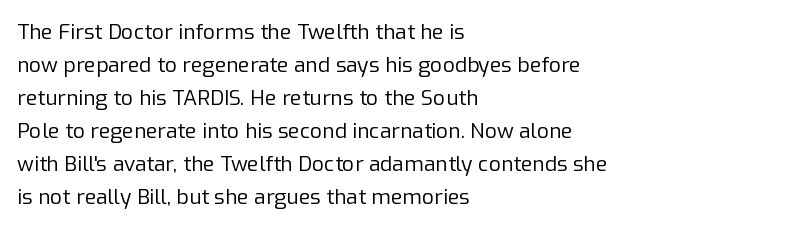
No italicization has been applied; the sample stays upright. This rendering features lettering with no underline. Summary of weight: not heavy and not bold. The typesetter chose a ragged-right arrangement here. The vertical gap from one line to the next is medium.
